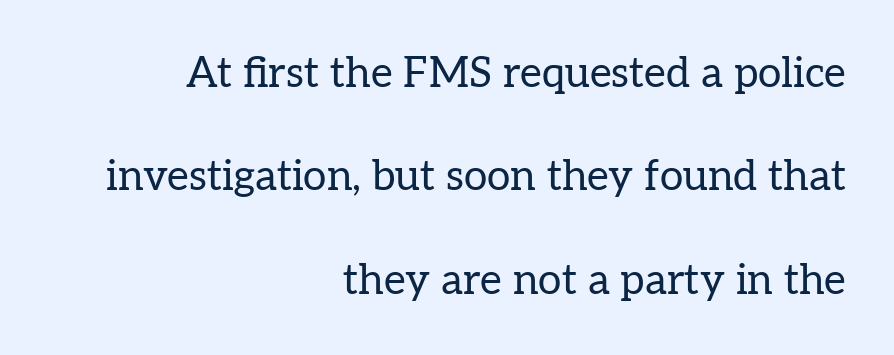
Q: Is the text bold? A: No.
Q: Is the text italic (slanted)? A: No, it is upright.
Q: Is the typeface a serif or a sans-serif typeface? A: Serif.
Q: Is the text underlined? A: No.
Q: How is the paragraph aligned? A: Right-aligned.
Q: Is the spacing between letters normal or unusually wide? A: Normal.
Q: Is the spacing between lines tight, normal or loose? A: Loose.
Q: Width (condensed, normal, or wide)? A: Normal.
Q: Stroke contrast? A: Low.
Q: x-height? A: Medium.
Q: Monospaced? A: No.
